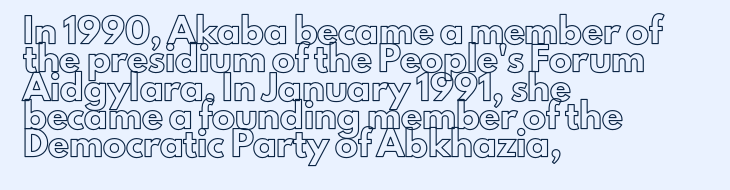
One-word summary of the alignment: left. These lines keep a tight, regular rhythm from letter to letter. Letters rest on an invisible, unmarked baseline. In terms of posture, this sample is upright.
